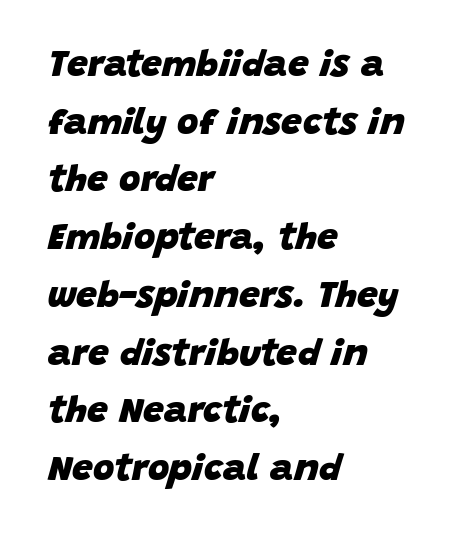
The paragraph shown leans on its left margin. Normally led — the rows are evenly, conventionally spaced. Plain, unruled lines of type. The whole block is typeset with a tilt.
